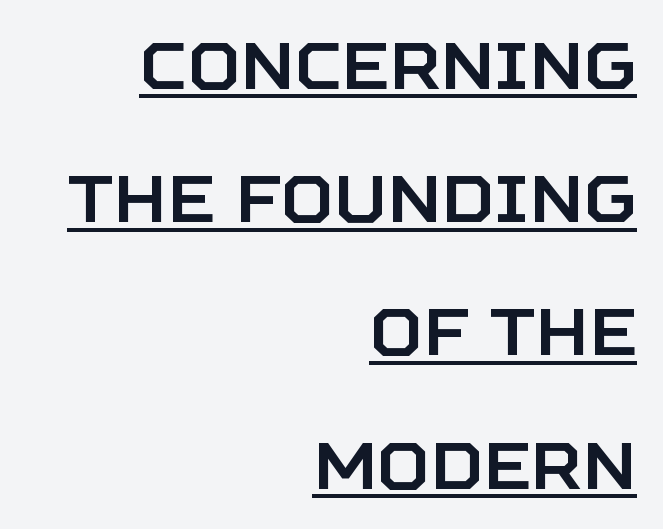
{"serif": "no", "italic": "no", "width": "normal", "stroke_contrast": "low", "x_height": "large", "monospaced": "no", "underline": "yes", "align": "right", "line_spacing": "loose", "line_spacing_ratio": 2.05, "letter_spacing": "normal", "letter_spacing_em": 0.0, "glyph_px": 65}
